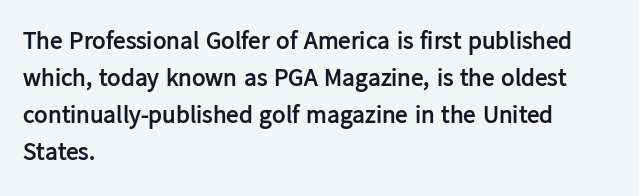
{"italic": "no", "bold": "yes", "underline": "no", "align": "left", "line_spacing": "normal", "line_spacing_ratio": 1.48, "letter_spacing": "normal", "letter_spacing_em": 0.0, "glyph_px": 25}
